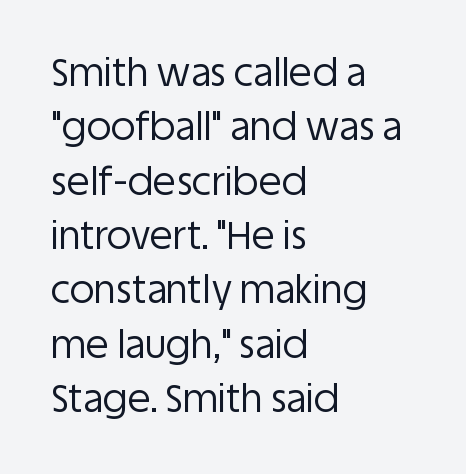
The image shows 38 px regular-weight sans-serif type, upright; set left-aligned, normal line spacing (1.43x), normal letter spacing, not underlined; low stroke contrast and a large x-height.
